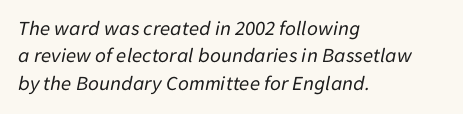
Q: Is the text bold? A: No.
Q: Is the text italic (slanted)? A: Yes, it leans right by about 11 degrees.
Q: Is the text underlined? A: No.
Q: How is the paragraph aligned? A: Left-aligned.
Q: Is the spacing between letters normal or unusually wide? A: Normal.
Q: Is the spacing between lines tight, normal or loose? A: Normal.
